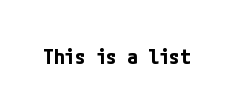
The image shows 21 px bold type, upright; set normal letter spacing, not underlined.
